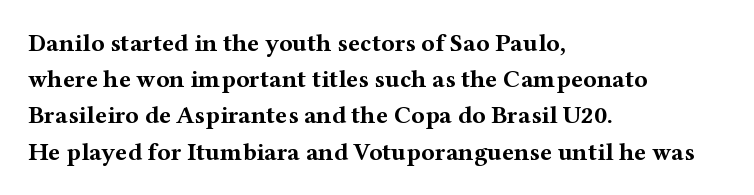
Q: Is the text bold? A: Yes.
Q: Is the text italic (slanted)? A: No, it is upright.
Q: Is the text underlined? A: No.
Q: How is the paragraph aligned? A: Left-aligned.
Q: Is the spacing between letters normal or unusually wide? A: Normal.
Q: Is the spacing between lines tight, normal or loose? A: Normal.
